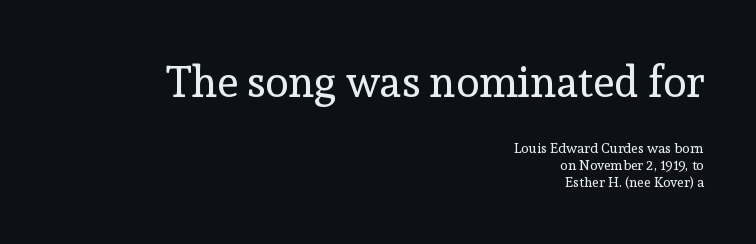
Q: Is the text bold? A: No.
Q: Is the text italic (slanted)? A: No, it is upright.
Q: Is the typeface a serif or a sans-serif typeface? A: Serif.
Q: Is the text underlined? A: No.
Q: How is the paragraph aligned? A: Right-aligned.
Q: Is the spacing between letters normal or unusually wide? A: Normal.
Q: Which block of text is set in a larger size, the first (top) or the second (bottom)? A: The first (top) one.
Q: Width (condensed, normal, or wide)? A: Normal.
Q: x-height? A: Medium.
Q: Monospaced? A: No.
